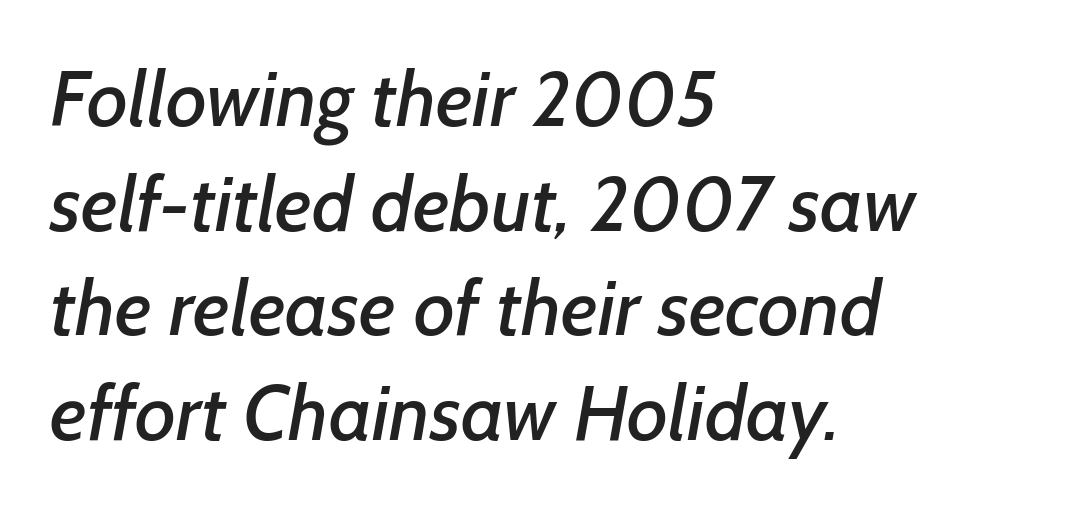
Q: Is the typeface a serif or a sans-serif typeface? A: Sans-serif.
Q: Is the text underlined? A: No.
Q: How is the paragraph aligned? A: Left-aligned.
Q: Is the spacing between letters normal or unusually wide? A: Normal.
Q: Is the spacing between lines tight, normal or loose? A: Normal.
Q: Width (condensed, normal, or wide)? A: Normal.
Q: Stroke contrast? A: Low.
Q: x-height? A: Medium.
Q: Monospaced? A: No.
